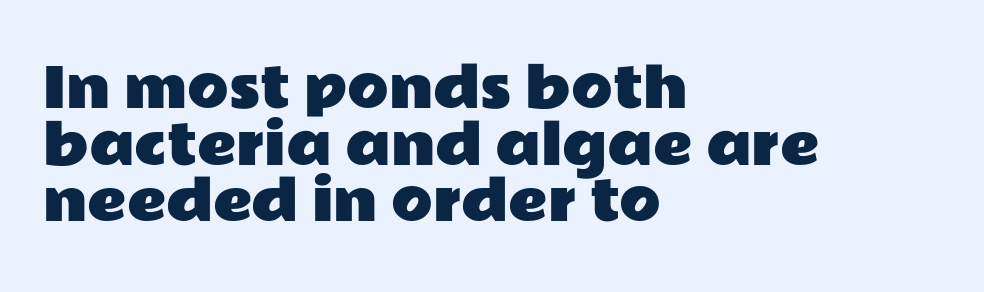
Q: Is the text italic (slanted)? A: No, it is upright.
Q: Is the typeface a serif or a sans-serif typeface? A: Sans-serif.
Q: Is the text underlined? A: No.
Q: How is the paragraph aligned? A: Left-aligned.
Q: Is the spacing between letters normal or unusually wide? A: Normal.
Q: Is the spacing between lines tight, normal or loose? A: Tight.
Q: Width (condensed, normal, or wide)? A: Wide.
Q: Stroke contrast? A: Low.
Q: x-height? A: Medium.
Q: Monospaced? A: No.
